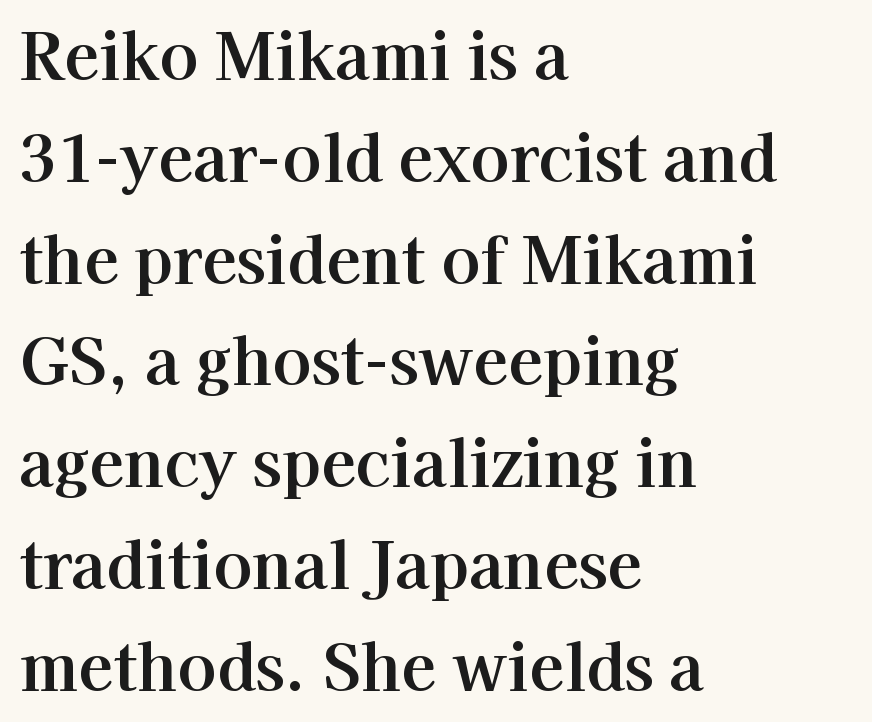
Leading matches the norm, producing a regular column. Has an underline been added? It has not. The passage shown is typeset with a serif family. The setting favours the left margin, as ordinary paragraphs usually do. Varying glyph widths throughout — classic text-font behaviour.
